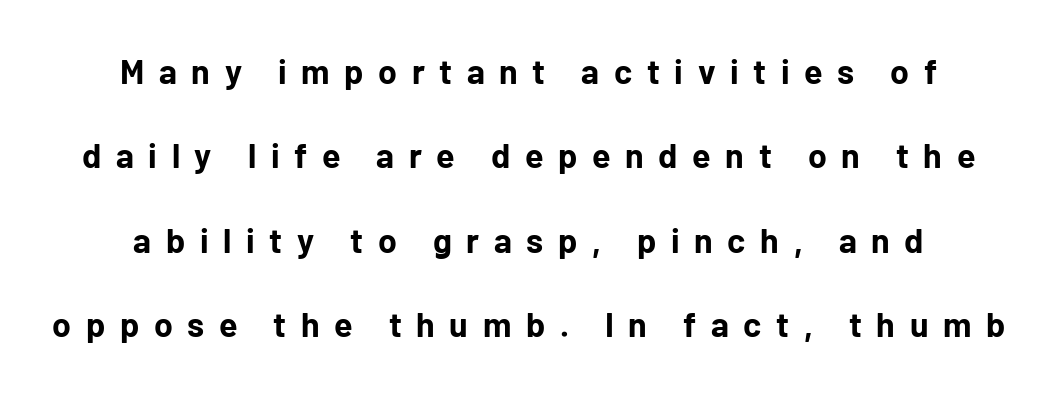
{"serif": "no", "italic": "no", "bold": "yes", "weight": "bold", "width": "normal", "stroke_contrast": "low", "x_height": "medium", "monospaced": "no", "underline": "no", "line_spacing": "loose", "line_spacing_ratio": 2.48, "letter_spacing": "wide", "letter_spacing_em": 0.43, "glyph_px": 34}
